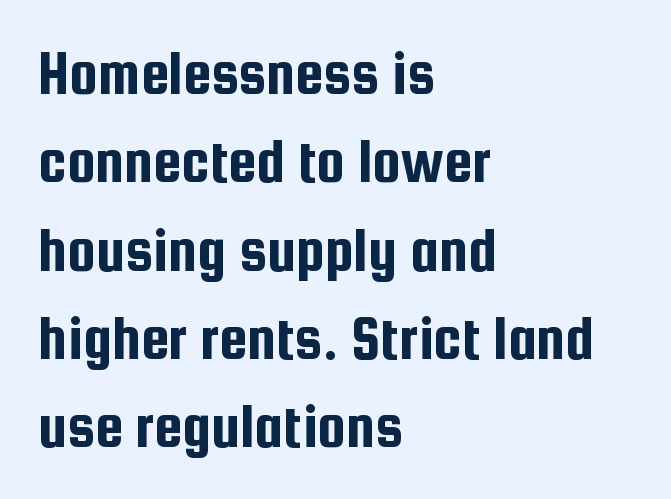
In terms of leading, this rendering sits right in the middle. Each row of text sits above clean, open space. Classification — sans serif. A student would call this left alignment; a typographer would say flush left, rag right.
